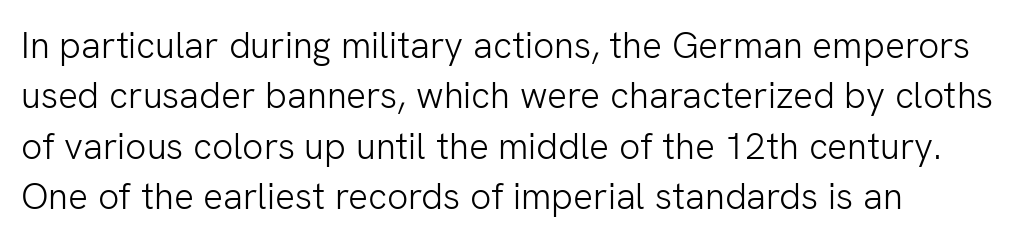
The image shows 37 px light sans-serif type, upright; set left-aligned, normal line spacing (1.36x), normal letter spacing, not underlined; low stroke contrast and a medium x-height.
